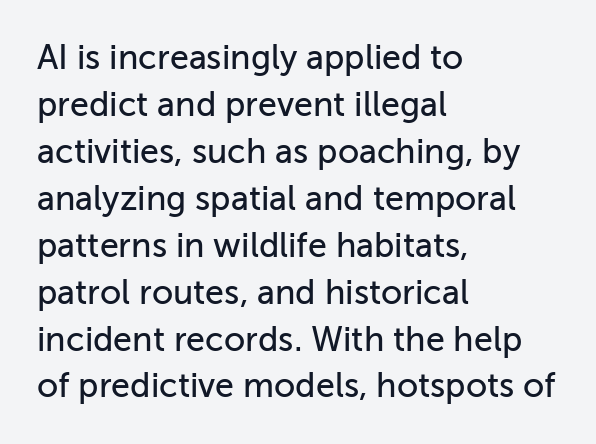
{"serif": "no", "italic": "no", "width": "normal", "stroke_contrast": "low", "x_height": "medium", "monospaced": "no", "underline": "no", "align": "left", "line_spacing": "normal", "line_spacing_ratio": 1.38, "letter_spacing": "normal", "letter_spacing_em": 0.0, "glyph_px": 34}
